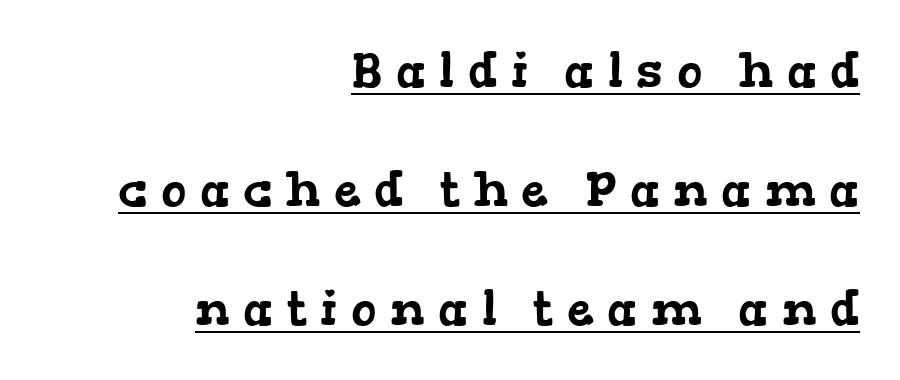
One glance says open: line gaps are wider than usual. Stroke terminals: seriffed. Glyph-to-glyph distance is far greater than everyday printed text. The specimen includes a rule beneath the text block's lines. Here the designer chose a conventional face with non-uniform glyph widths. A flush-right, rag-left setting is used for this passage.
